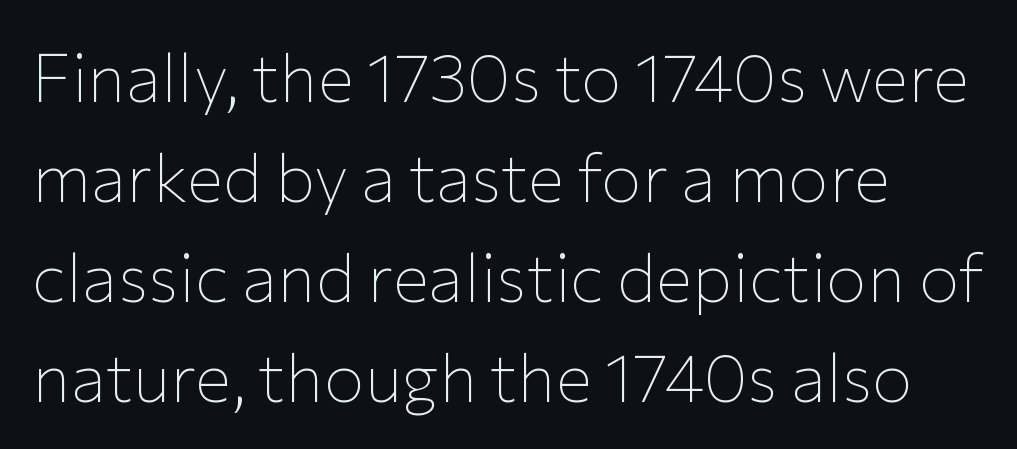
The image shows 68 px thin sans-serif type, upright; set normal line spacing (1.47x), normal letter spacing, not underlined; low stroke contrast and a medium x-height.
